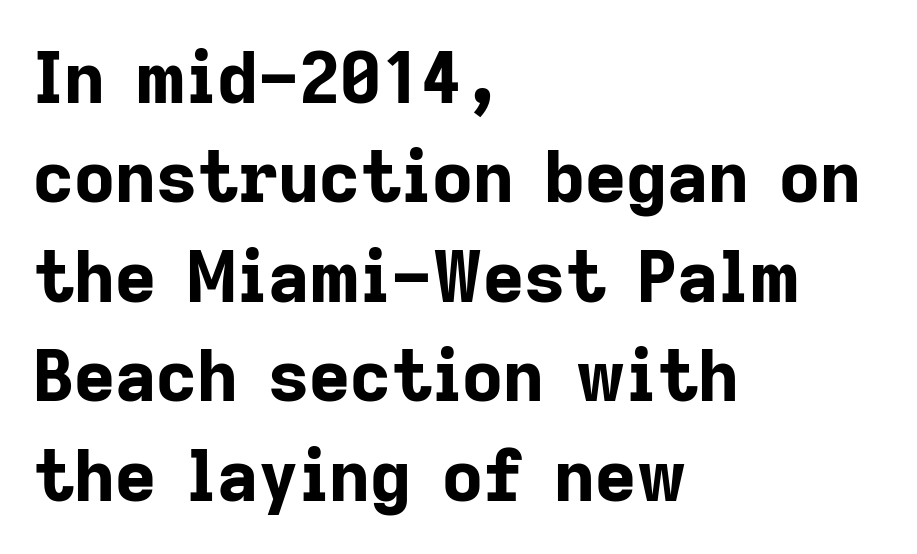
{"serif": "no", "italic": "no", "bold": "yes", "weight": "bold", "width": "normal", "stroke_contrast": "low", "x_height": "medium", "monospaced": "no", "underline": "no", "align": "left", "line_spacing": "normal", "line_spacing_ratio": 1.4, "letter_spacing": "normal", "letter_spacing_em": 0.0, "glyph_px": 71}
